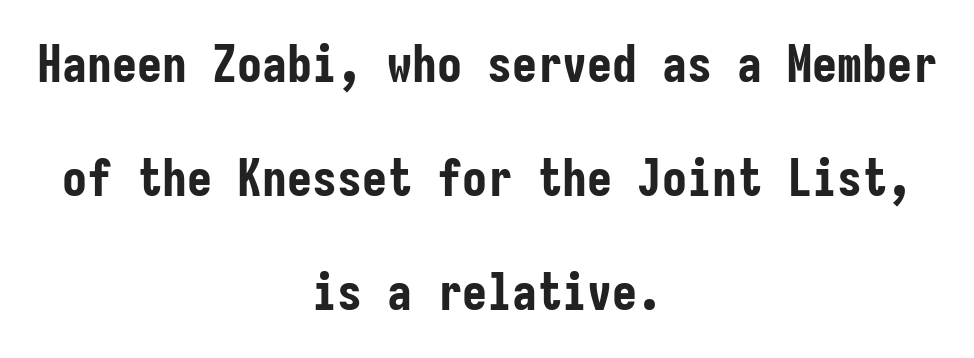
The image shows 50 px bold, condensed sans-serif type, upright, monospaced; set centered, loose line spacing (2.28x), normal letter spacing, not underlined; low stroke contrast and a medium x-height.
